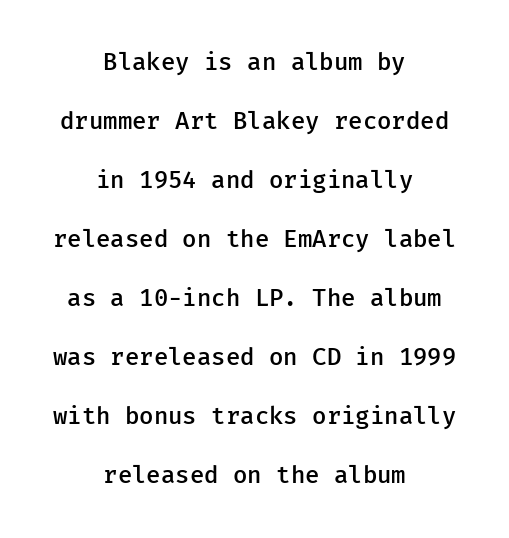
Q: Is the text bold? A: Semi-bold.
Q: Is the text italic (slanted)? A: No, it is upright.
Q: Is the text underlined? A: No.
Q: How is the paragraph aligned? A: Centered.
Q: Is the spacing between letters normal or unusually wide? A: Normal.
Q: Is the spacing between lines tight, normal or loose? A: Loose.
